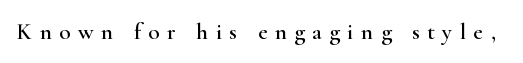
{"italic": "no", "underline": "no", "letter_spacing": "wide", "letter_spacing_em": 0.33, "glyph_px": 23}
